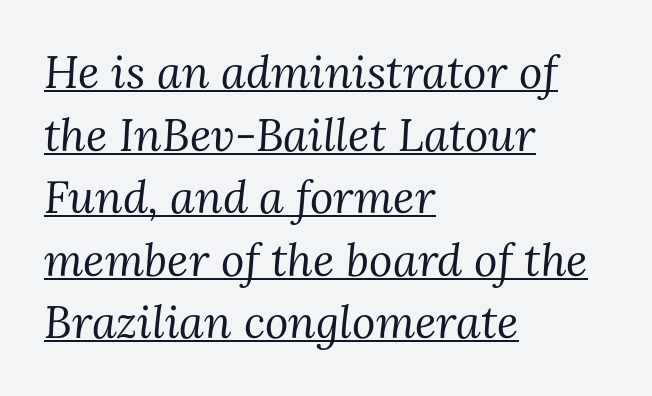
Q: Is the text bold? A: No.
Q: Is the text italic (slanted)? A: Yes, it leans right by about 3 degrees.
Q: Is the typeface a serif or a sans-serif typeface? A: Serif.
Q: Is the text underlined? A: Yes.
Q: How is the paragraph aligned? A: Left-aligned.
Q: Is the spacing between letters normal or unusually wide? A: Normal.
Q: Is the spacing between lines tight, normal or loose? A: Normal.
Q: Width (condensed, normal, or wide)? A: Normal.
Q: Stroke contrast? A: Medium.
Q: x-height? A: Medium.
Q: Monospaced? A: No.
